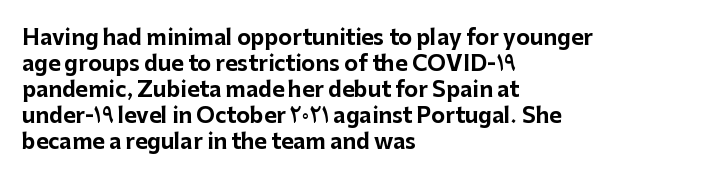
The strokes are fattened all the way to bold. Visually the block forms a straight wall on the left and a jagged coastline on the right. A typesetter would mark this as roman, not italic. The words here are not underlined.
